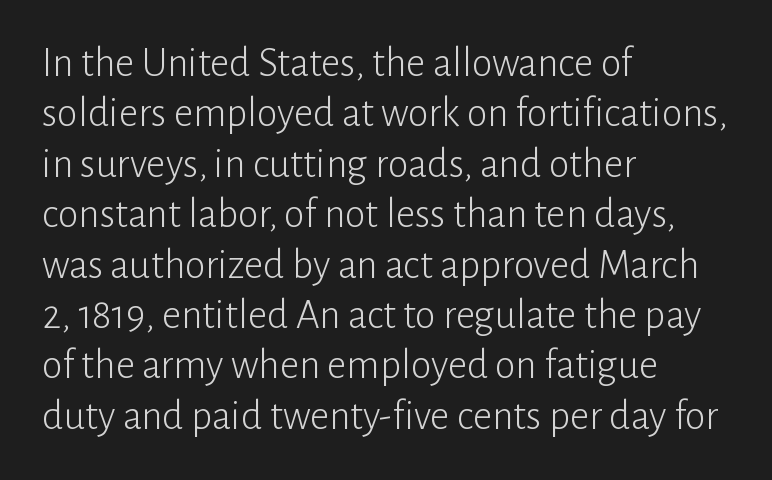
Q: Is the text bold? A: No.
Q: Is the text italic (slanted)? A: No, it is upright.
Q: Is the typeface a serif or a sans-serif typeface? A: Sans-serif.
Q: Is the text underlined? A: No.
Q: How is the paragraph aligned? A: Left-aligned.
Q: Is the spacing between letters normal or unusually wide? A: Normal.
Q: Width (condensed, normal, or wide)? A: Normal.
Q: Stroke contrast? A: Low.
Q: x-height? A: Medium.
Q: Monospaced? A: No.
